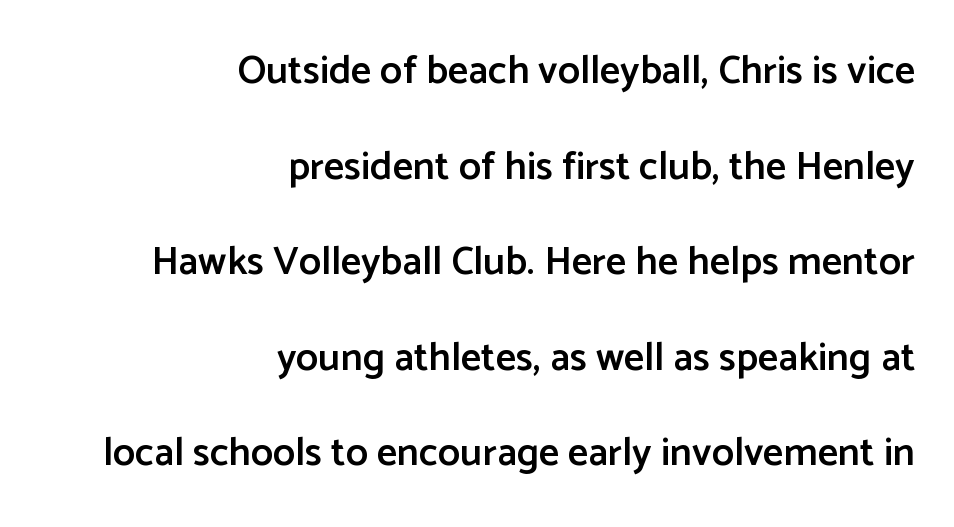
The image shows 40 px semibold sans-serif type, upright; set right-aligned, loose line spacing (2.39x), normal letter spacing, not underlined; low stroke contrast and a medium x-height.
